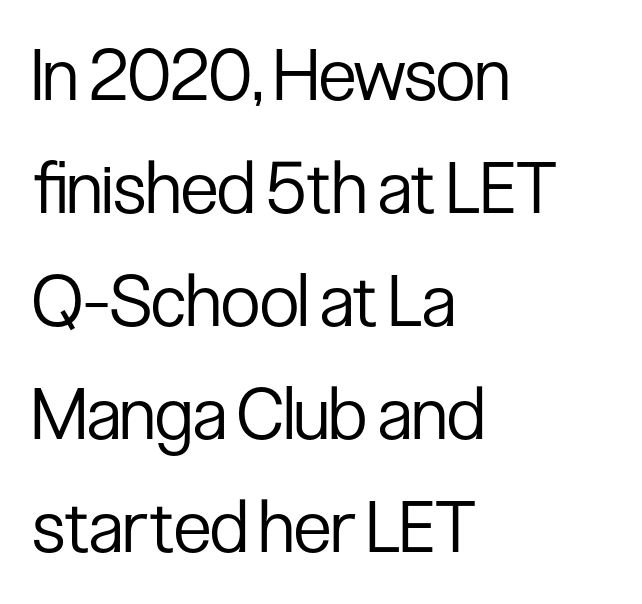
{"serif": "no", "italic": "no", "bold": "no", "weight": "regular", "width": "condensed", "stroke_contrast": "low", "x_height": "medium", "monospaced": "no", "underline": "no", "align": "left", "line_spacing": "normal", "line_spacing_ratio": 1.57, "letter_spacing": "normal", "letter_spacing_em": 0.0, "glyph_px": 72}
